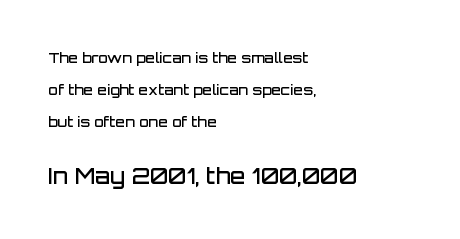
{"italic": "no", "bold": "semi", "underline": "no", "align": "left", "line_spacing": "loose", "line_spacing_ratio": 2.28, "letter_spacing": "normal", "letter_spacing_em": 0.0, "larger_block": "second", "size_ratio": 1.57, "glyph_px": 22}
